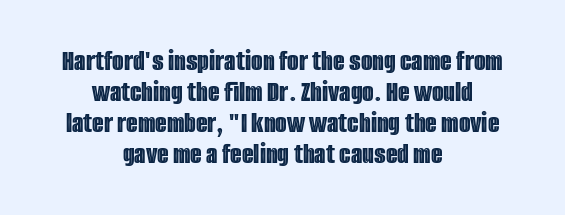
Italic? Not at all — the glyphs are vertical. Reading down the column, the eye jumps only a short way to each next line. Short and long lines alike share a common midpoint. Quick note: underline off.
